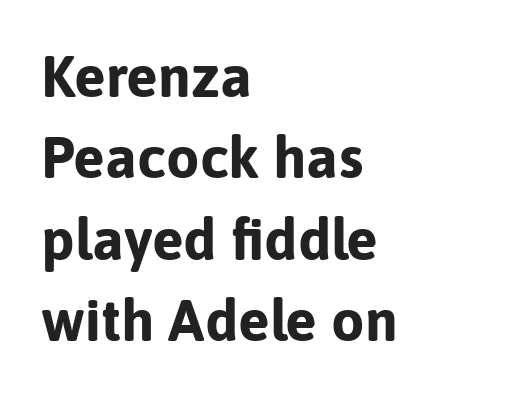
Horizontal bands of white between lines are of average thickness. A typesetter would label this face a sans. Each line starts at the same left margin while the right side varies. On the weight axis this lands at bold, roughly 700. Quick note: underline off.
